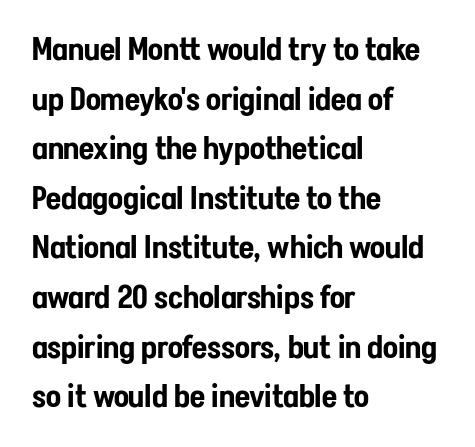
Descenders are the only things crossing below the line. Successive baselines arrive at the customary interval. The rendering keeps characters at their native spacing. Nope, not italic — everything's standing straight. The ragged edge is on the right, which tells us the setting is flush left.
